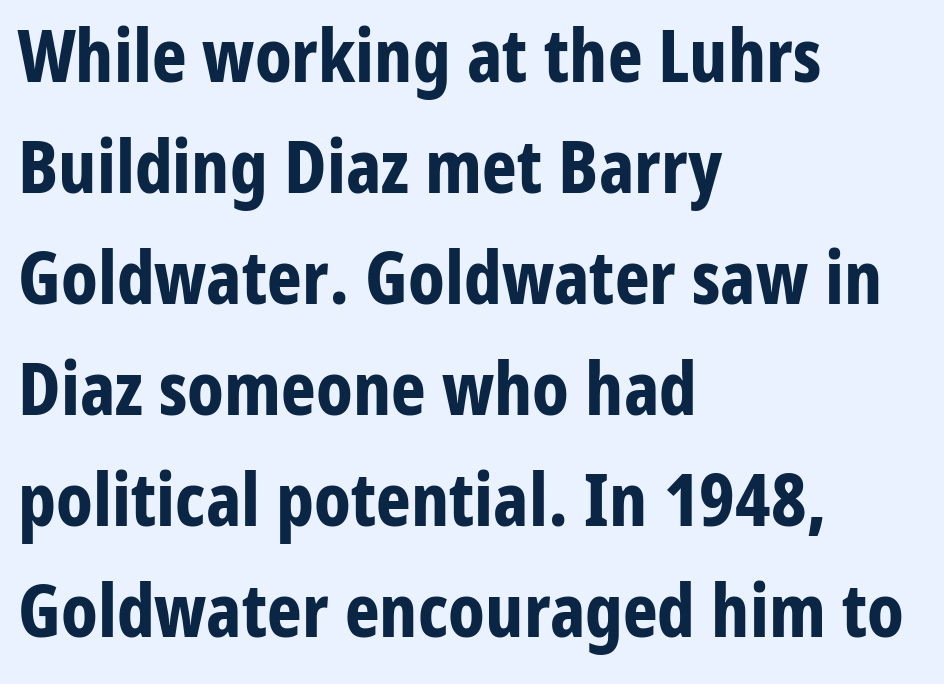
The image shows 74 px bold, condensed sans-serif type, upright; set left-aligned, normal line spacing (1.5x), normal letter spacing, not underlined; low stroke contrast and a medium x-height.
